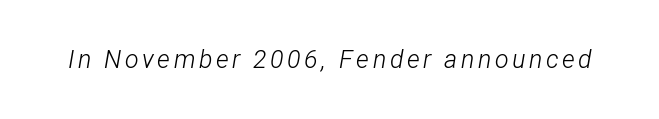
The image shows 25 px text type, italic (leaning right); set not underlined.
